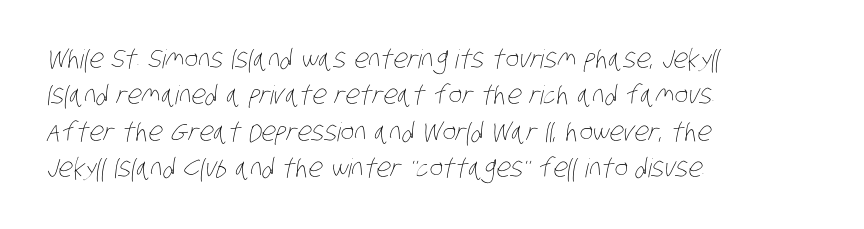
{"bold": "no", "underline": "no", "align": "left", "line_spacing": "normal", "line_spacing_ratio": 1.4, "letter_spacing": "normal", "letter_spacing_em": 0.0, "glyph_px": 26}
